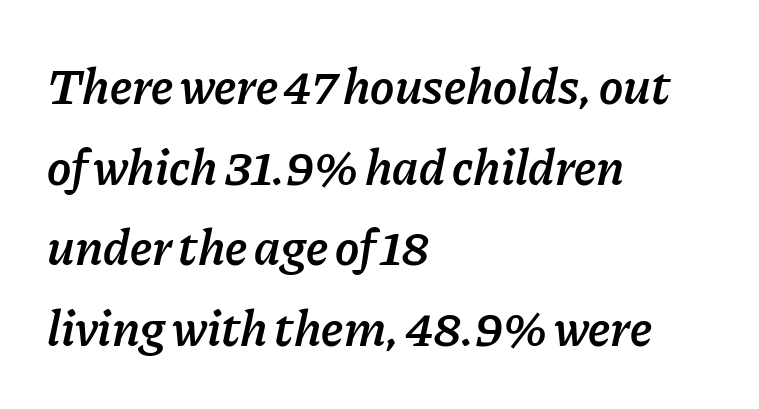
Q: Is the text bold? A: Semi-bold.
Q: Is the text italic (slanted)? A: Yes, it leans right by about 11 degrees.
Q: Is the text underlined? A: No.
Q: How is the paragraph aligned? A: Left-aligned.
Q: Is the spacing between letters normal or unusually wide? A: Normal.
Q: Is the spacing between lines tight, normal or loose? A: Normal.
Q: Width (condensed, normal, or wide)? A: Normal.
Q: Stroke contrast? A: Low.
Q: x-height? A: Medium.
Q: Monospaced? A: No.
